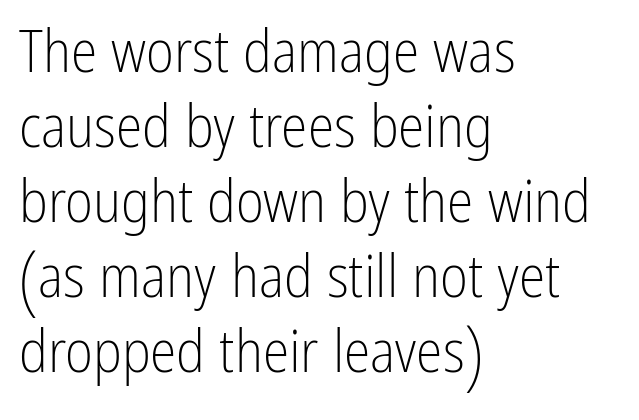
Q: Is the text bold? A: No.
Q: Is the text italic (slanted)? A: No, it is upright.
Q: Is the typeface a serif or a sans-serif typeface? A: Sans-serif.
Q: Is the text underlined? A: No.
Q: How is the paragraph aligned? A: Left-aligned.
Q: Is the spacing between letters normal or unusually wide? A: Normal.
Q: Is the spacing between lines tight, normal or loose? A: Normal.
Q: Width (condensed, normal, or wide)? A: Condensed.
Q: Stroke contrast? A: Low.
Q: x-height? A: Medium.
Q: Monospaced? A: No.
